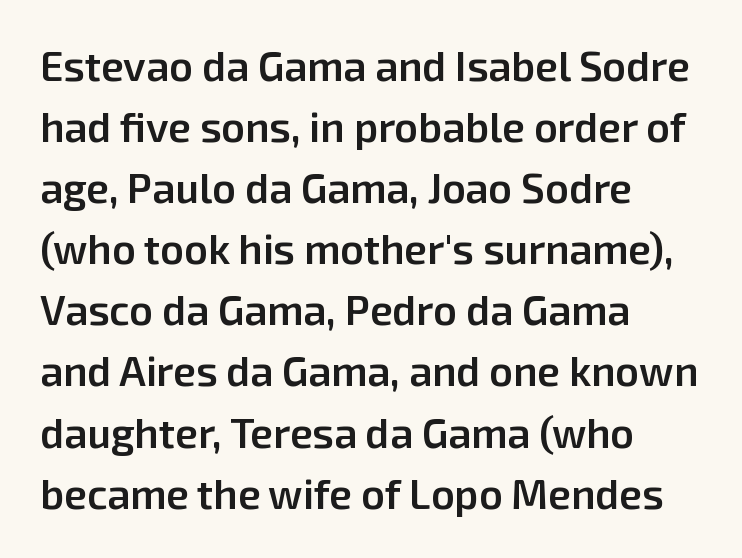
{"serif": "no", "italic": "no", "bold": "semi", "weight": "semibold", "width": "normal", "stroke_contrast": "low", "x_height": "medium", "monospaced": "no", "underline": "no", "align": "left", "line_spacing": "normal", "line_spacing_ratio": 1.49, "letter_spacing": "normal", "letter_spacing_em": 0.0, "glyph_px": 41}
